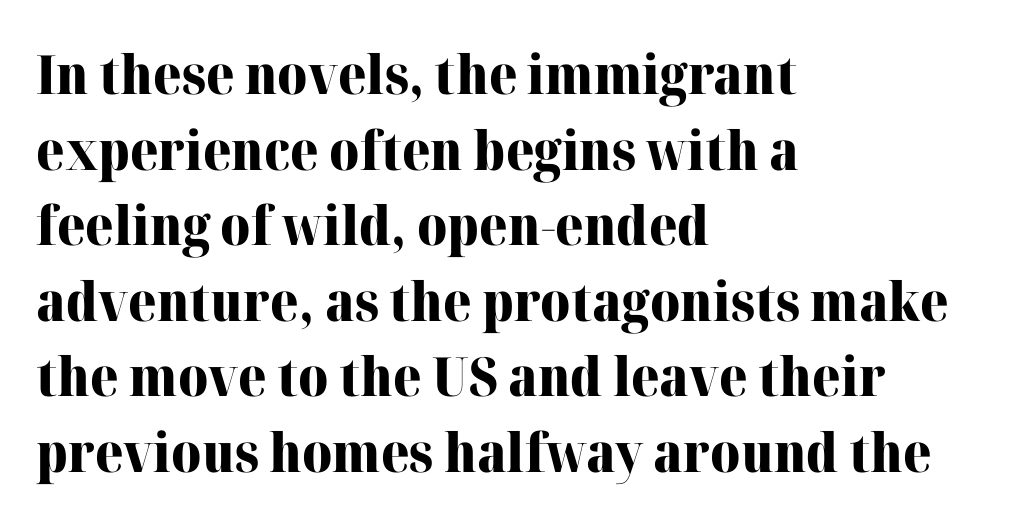
Q: Is the text bold? A: Yes.
Q: Is the text italic (slanted)? A: No, it is upright.
Q: Is the typeface a serif or a sans-serif typeface? A: Serif.
Q: Is the text underlined? A: No.
Q: How is the paragraph aligned? A: Left-aligned.
Q: Is the spacing between letters normal or unusually wide? A: Normal.
Q: Is the spacing between lines tight, normal or loose? A: Normal.
Q: Width (condensed, normal, or wide)? A: Normal.
Q: Stroke contrast? A: High.
Q: x-height? A: Medium.
Q: Monospaced? A: No.
